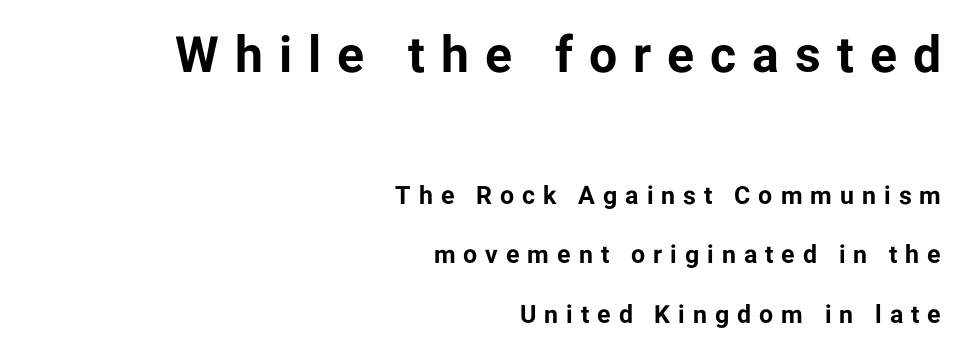
Look at the stroke-to-counter ratio: heavy, a bold. Line endings align vertically; line beginnings do not. Horizontal bands of white between lines are thick stripes. Proportional: the letters do not fall into vertical columns.
